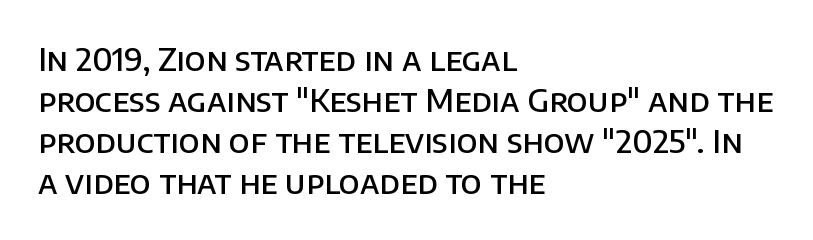
These lines were composed using upright roman letters. Honestly, there is no underline to notice here at all. The face used here is rendered with its standard letterfit. Typographically, this falls in the sans-serif category.
